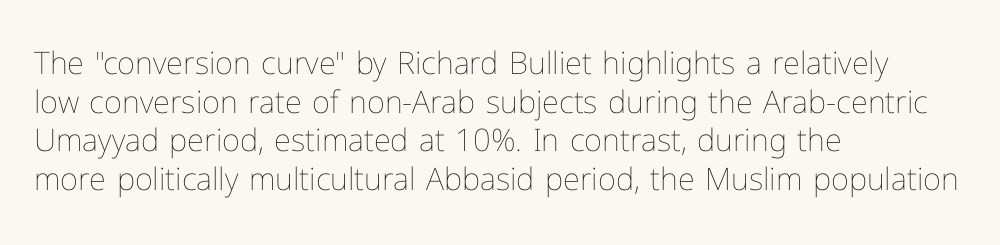
{"italic": "no", "bold": "no", "weight": "thin", "width": "normal", "stroke_contrast": "low", "x_height": "medium", "monospaced": "no", "underline": "no", "align": "left", "line_spacing": "normal", "line_spacing_ratio": 1.25, "letter_spacing": "normal", "letter_spacing_em": 0.0, "glyph_px": 31}
